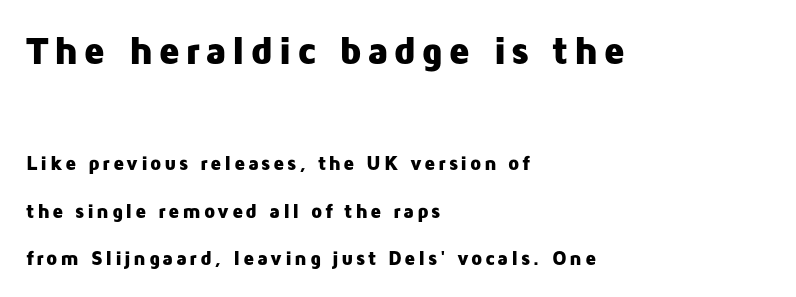
Q: Is the text bold? A: Yes.
Q: Is the text italic (slanted)? A: No, it is upright.
Q: Is the typeface a serif or a sans-serif typeface? A: Sans-serif.
Q: Is the text underlined? A: No.
Q: How is the paragraph aligned? A: Left-aligned.
Q: Is the spacing between lines tight, normal or loose? A: Loose.
Q: Which block of text is set in a larger size, the first (top) or the second (bottom)? A: The first (top) one.
Q: Width (condensed, normal, or wide)? A: Normal.
Q: Stroke contrast? A: Low.
Q: x-height? A: Medium.
Q: Monospaced? A: No.
